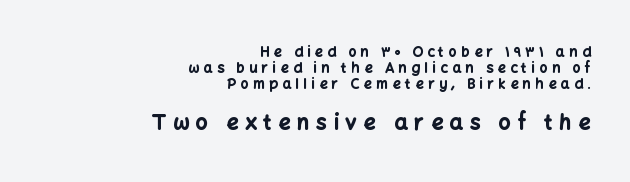
The image shows 21 px bold type, upright; set right-aligned, line spacing 1.16x, unusually wide letter spacing (+0.32 em), not underlined; the second (bottom) block is 1.5x larger.
